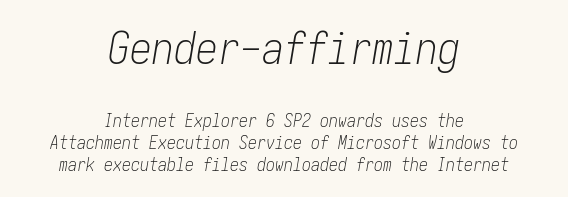
Both edges are ragged and mirror each other, which tells us the setting is centered. Has an underline been added? It has not. Does extra space separate the letters? No, they use regular spacing. Style check: oblique.
